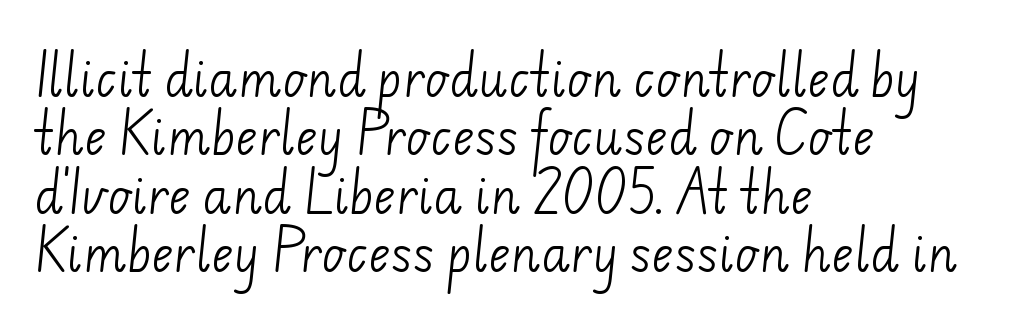
Are there feet on the stems? There aren't — it's a sans. Caption: face not bold, strokes unweighted. The baseline area is clear. Character widths vary here, with narrow letters taking less room than wide ones. Characters follow at the spacing the type designer built in.
